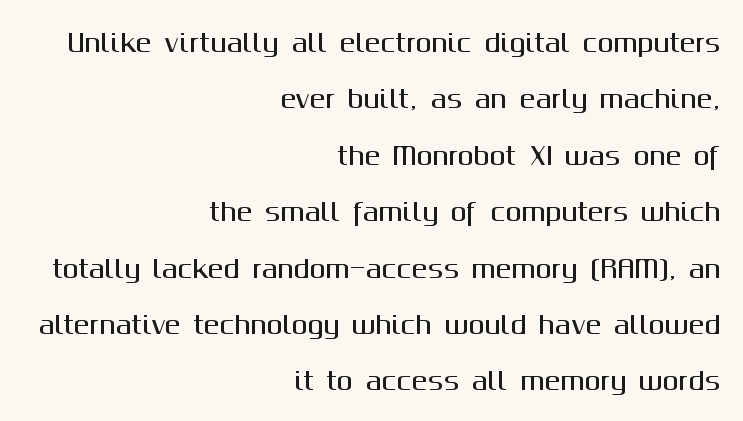
Q: Is the text italic (slanted)? A: No, it is upright.
Q: Is the text underlined? A: No.
Q: How is the paragraph aligned? A: Right-aligned.
Q: Is the spacing between letters normal or unusually wide? A: Normal.
Q: Is the spacing between lines tight, normal or loose? A: Loose.
